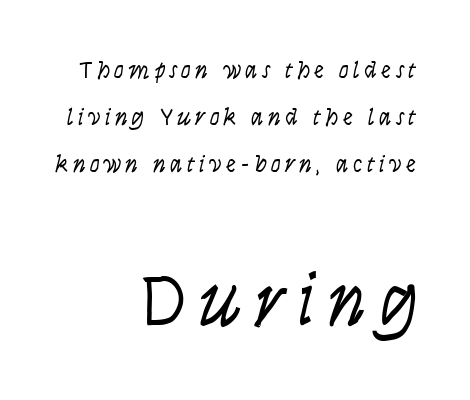
Q: Is the text bold? A: No.
Q: Is the text italic (slanted)? A: Yes, it leans right by about 9 degrees.
Q: Is the text underlined? A: No.
Q: How is the paragraph aligned? A: Right-aligned.
Q: Which block of text is set in a larger size, the first (top) or the second (bottom)? A: The second (bottom) one.
Q: Width (condensed, normal, or wide)? A: Condensed.
Q: Stroke contrast? A: Low.
Q: x-height? A: Large.
Q: Monospaced? A: No.
